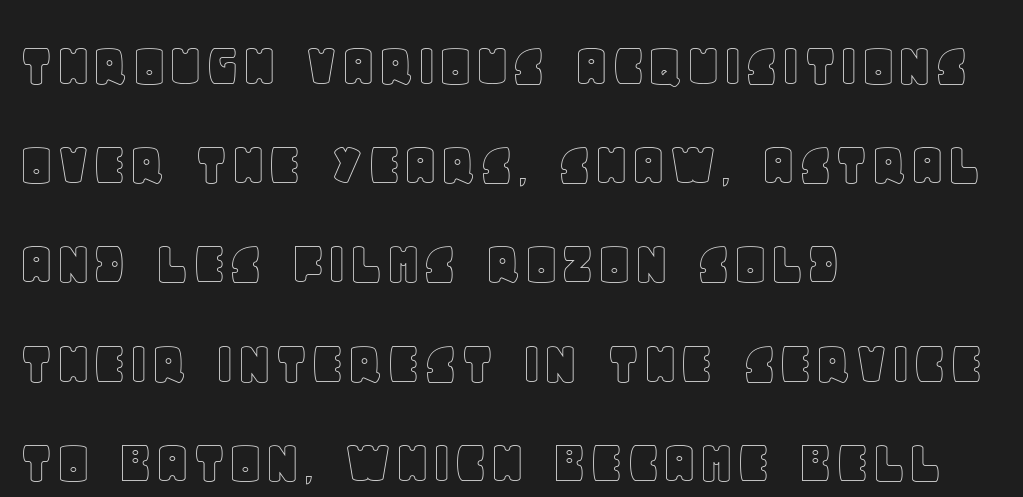
This sample uses an upright cut, with every glyph sitting square on the baseline. Each letter keeps its own natural width here, so spacing adapts to shape. This rendering leaves character spacing at its baseline value. The lines are quadded left.
